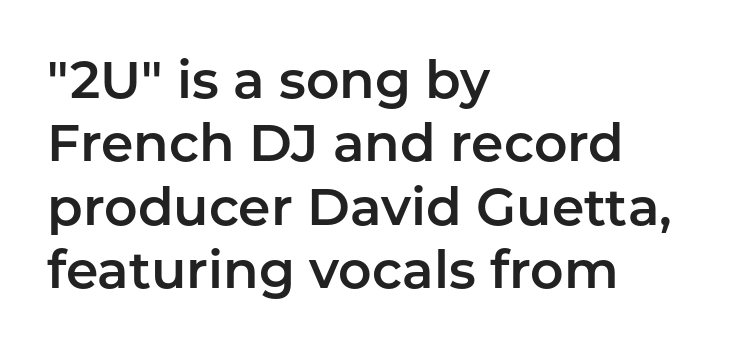
Q: Is the text italic (slanted)? A: No, it is upright.
Q: Is the typeface a serif or a sans-serif typeface? A: Sans-serif.
Q: Is the text underlined? A: No.
Q: How is the paragraph aligned? A: Left-aligned.
Q: Is the spacing between letters normal or unusually wide? A: Normal.
Q: Width (condensed, normal, or wide)? A: Normal.
Q: Stroke contrast? A: Low.
Q: x-height? A: Medium.
Q: Monospaced? A: No.
